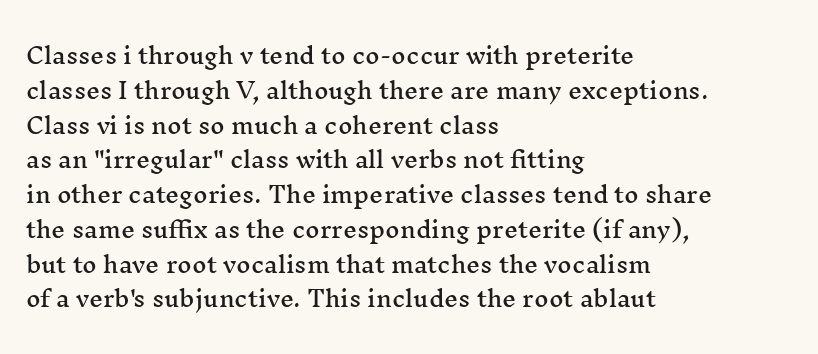
{"italic": "no", "underline": "no", "align": "left", "line_spacing": "normal", "line_spacing_ratio": 1.58, "letter_spacing": "normal", "letter_spacing_em": 0.0, "glyph_px": 22}
